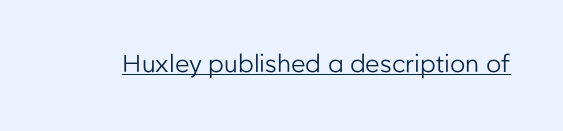
Q: Is the text bold? A: No.
Q: Is the text italic (slanted)? A: No, it is upright.
Q: Is the text underlined? A: Yes.
Q: Is the spacing between letters normal or unusually wide? A: Normal.
